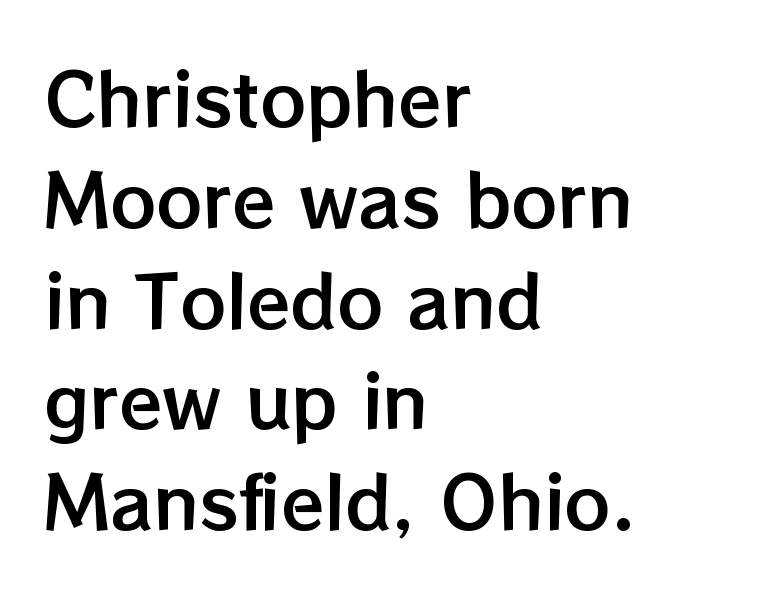
The space between consecutive lines is moderate. The gaps between neighbouring characters are ordinary and unremarkable. Proportional: the letters do not fall into vertical columns. The specimen reads as upright at a glance. The gap between lines stays unmarked.
